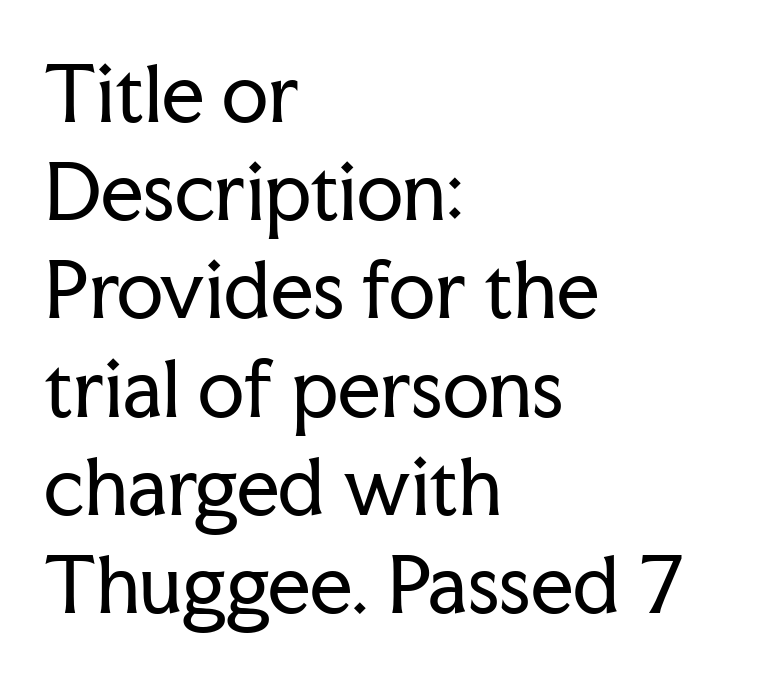
Q: Is the text bold? A: No.
Q: Is the text italic (slanted)? A: No, it is upright.
Q: Is the typeface a serif or a sans-serif typeface? A: Serif.
Q: Is the text underlined? A: No.
Q: How is the paragraph aligned? A: Left-aligned.
Q: Is the spacing between letters normal or unusually wide? A: Normal.
Q: Is the spacing between lines tight, normal or loose? A: Normal.
Q: Width (condensed, normal, or wide)? A: Normal.
Q: Stroke contrast? A: Low.
Q: x-height? A: Medium.
Q: Monospaced? A: No.
